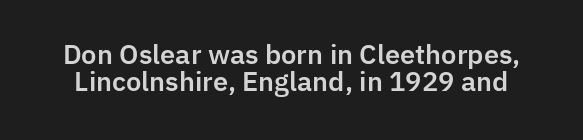
The image shows 26 px text type, upright; set tight line spacing (1.04x), normal letter spacing, not underlined.
